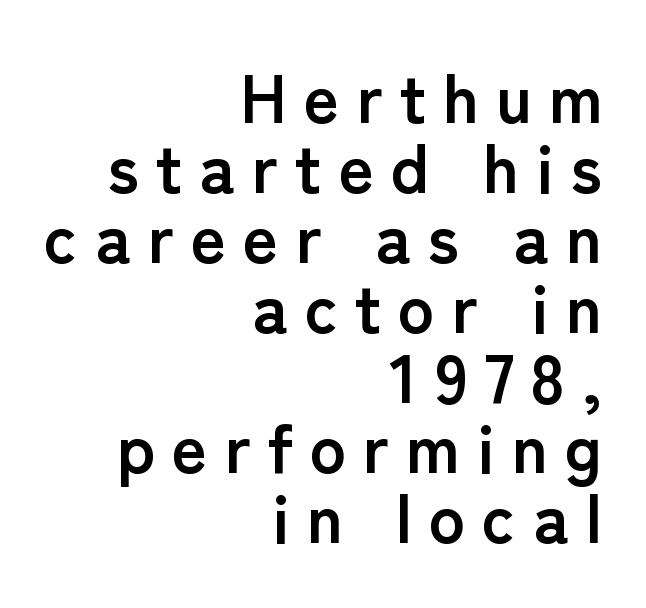
{"serif": "no", "italic": "no", "bold": "yes", "weight": "semibold", "width": "normal", "stroke_contrast": "low", "x_height": "medium", "monospaced": "no", "underline": "no", "align": "right", "line_spacing": "tight", "line_spacing_ratio": 1.03, "letter_spacing": "wide", "letter_spacing_em": 0.25, "glyph_px": 68}
